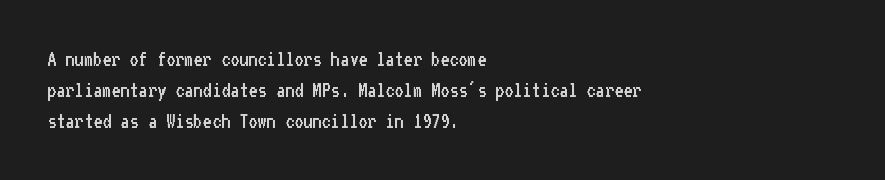
{"italic": "no", "bold": "no", "underline": "no", "align": "left", "line_spacing": "normal", "line_spacing_ratio": 1.42, "letter_spacing": "normal", "letter_spacing_em": 0.0, "glyph_px": 22}
